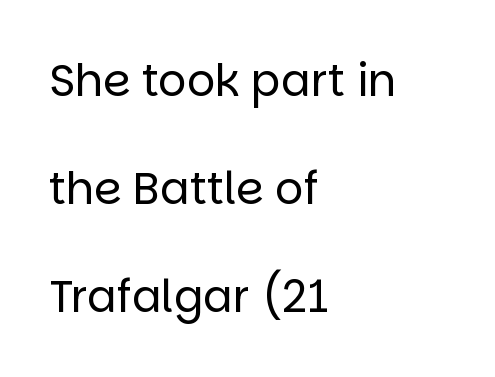
{"serif": "no", "italic": "no", "bold": "no", "weight": "regular", "width": "normal", "stroke_contrast": "low", "x_height": "large", "monospaced": "no", "underline": "no", "align": "left", "line_spacing": "loose", "line_spacing_ratio": 2.45, "letter_spacing": "normal", "letter_spacing_em": 0.0, "glyph_px": 44}
